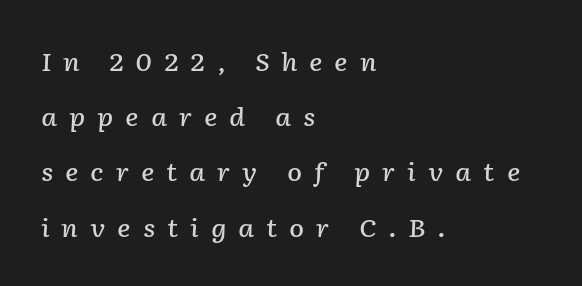
{"italic": "yes", "lean": "right", "slant_degrees": 2, "bold": "semi", "underline": "no", "align": "left", "line_spacing": "loose", "line_spacing_ratio": 2.21, "letter_spacing": "wide", "letter_spacing_em": 0.47, "glyph_px": 25}
